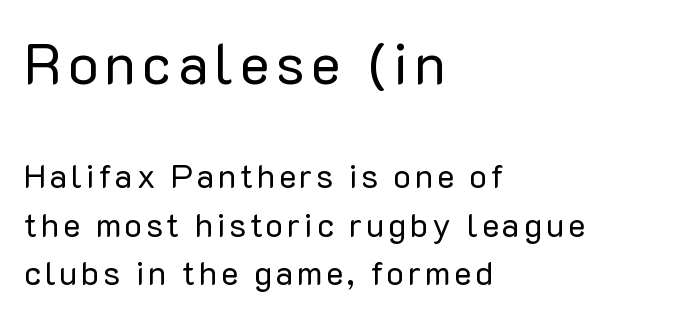
Q: Is the text bold? A: No.
Q: Is the text italic (slanted)? A: No, it is upright.
Q: Is the typeface a serif or a sans-serif typeface? A: Sans-serif.
Q: Is the text underlined? A: No.
Q: How is the paragraph aligned? A: Left-aligned.
Q: Is the spacing between lines tight, normal or loose? A: Normal.
Q: Which block of text is set in a larger size, the first (top) or the second (bottom)? A: The first (top) one.
Q: Width (condensed, normal, or wide)? A: Normal.
Q: Stroke contrast? A: Low.
Q: x-height? A: Medium.
Q: Monospaced? A: No.
